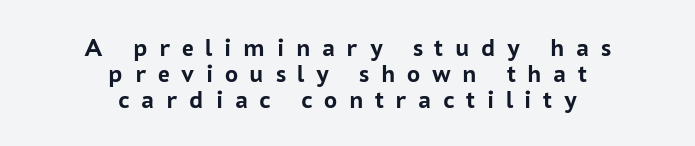
Q: Is the text bold? A: Yes.
Q: Is the text italic (slanted)? A: No, it is upright.
Q: Is the text underlined? A: No.
Q: How is the paragraph aligned? A: Centered.
Q: Is the spacing between letters normal or unusually wide? A: Unusually wide.
Q: Is the spacing between lines tight, normal or loose? A: Tight.
